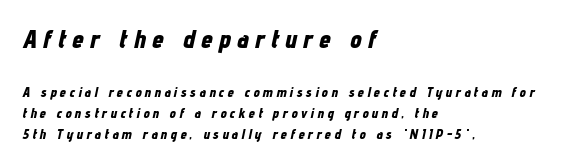
Q: Is the text bold? A: Yes.
Q: Is the text italic (slanted)? A: Yes, it leans right by about 12 degrees.
Q: Is the text underlined? A: No.
Q: How is the paragraph aligned? A: Left-aligned.
Q: Is the spacing between letters normal or unusually wide? A: Unusually wide.
Q: Is the spacing between lines tight, normal or loose? A: Normal.
Q: Which block of text is set in a larger size, the first (top) or the second (bottom)? A: The first (top) one.
